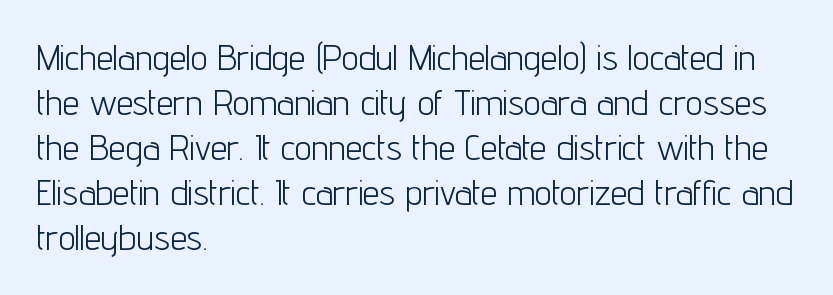
The image shows 34 px light, condensed sans-serif type, upright; set left-aligned, normal line spacing (1.32x), normal letter spacing, not underlined; low stroke contrast and a medium x-height.
